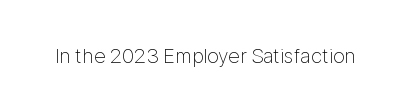
Q: Is the text bold? A: No.
Q: Is the text italic (slanted)? A: No, it is upright.
Q: Is the text underlined? A: No.
Q: Is the spacing between letters normal or unusually wide? A: Normal.
